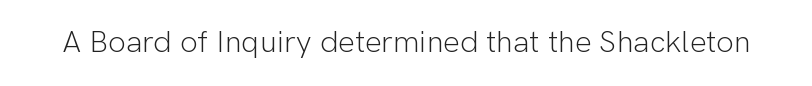
{"serif": "no", "italic": "no", "bold": "no", "weight": "light", "width": "normal", "stroke_contrast": "low", "x_height": "medium", "monospaced": "no", "underline": "no", "letter_spacing": "normal", "letter_spacing_em": 0.0, "glyph_px": 31}
